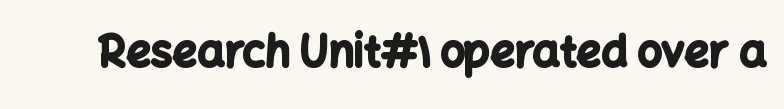
The image shows 43 px bold sans-serif type, upright; set normal letter spacing, not underlined; low stroke contrast and a medium x-height.
